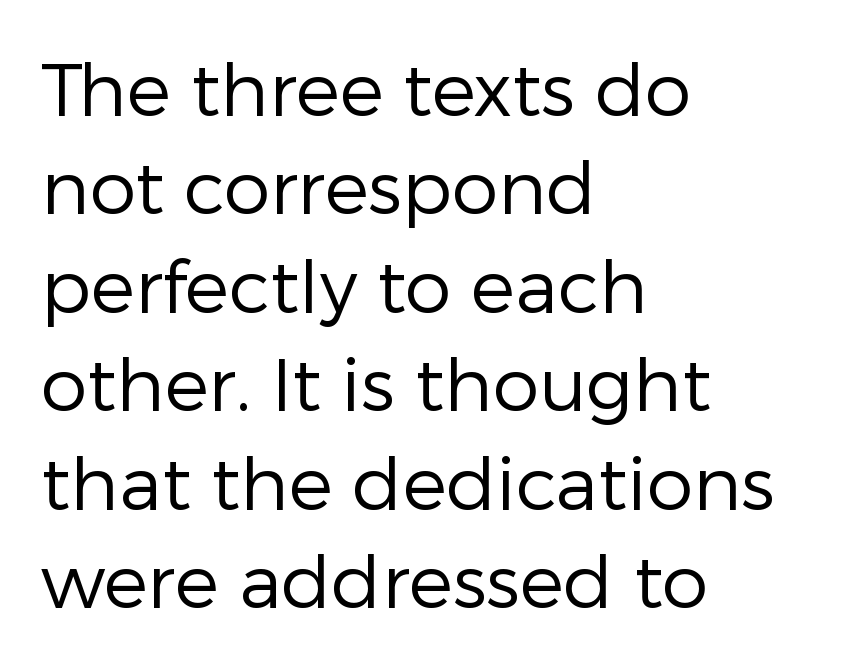
{"serif": "no", "italic": "no", "bold": "no", "weight": "regular", "width": "normal", "stroke_contrast": "low", "x_height": "medium", "monospaced": "no", "underline": "no", "align": "left", "line_spacing": "normal", "line_spacing_ratio": 1.33, "letter_spacing": "normal", "letter_spacing_em": 0.0, "glyph_px": 74}
